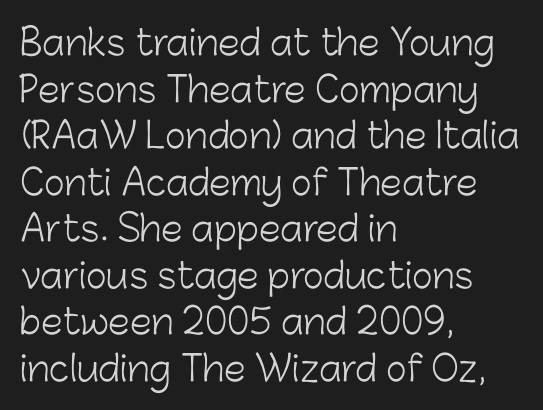
The image shows 35 px light sans-serif type, upright; set left-aligned, normal line spacing (1.33x), normal letter spacing, not underlined; low stroke contrast and a medium x-height.
